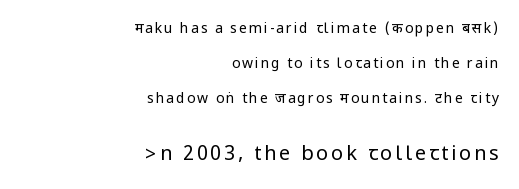
{"italic": "no", "bold": "no", "underline": "no", "align": "right", "line_spacing": "loose", "line_spacing_ratio": 2.5, "larger_block": "second", "size_ratio": 1.43, "glyph_px": 20}
